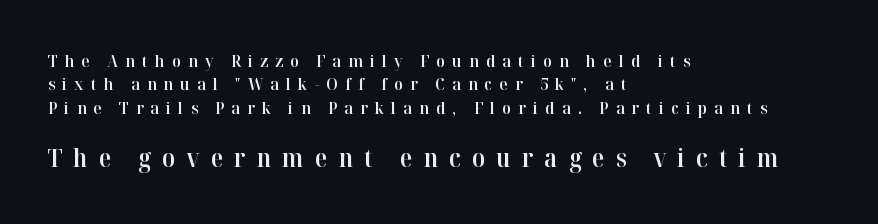
{"italic": "no", "bold": "semi", "underline": "no", "align": "left", "line_spacing": "normal", "line_spacing_ratio": 1.38, "letter_spacing": "wide", "letter_spacing_em": 0.42, "larger_block": "second", "size_ratio": 1.53, "glyph_px": 26}
